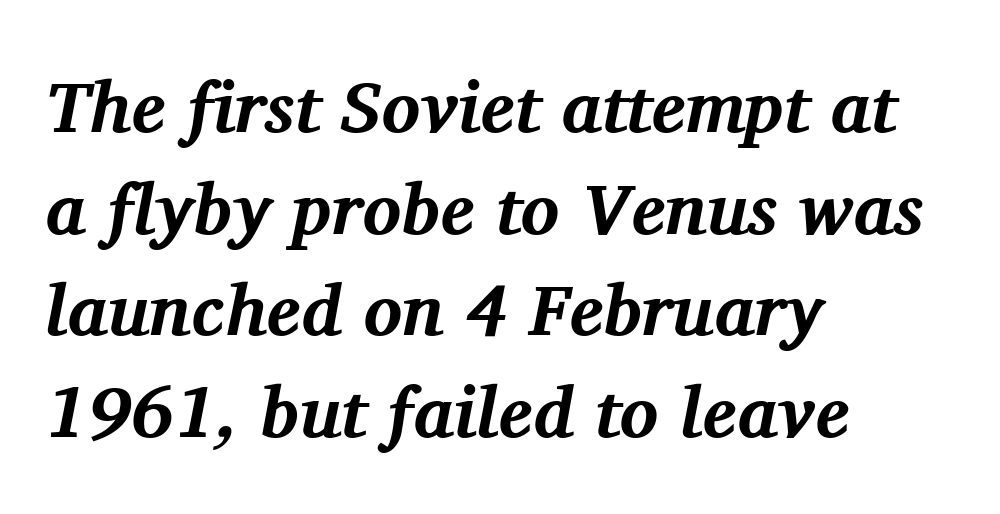
{"serif": "yes", "italic": "yes", "lean": "right", "slant_degrees": 11, "bold": "yes", "weight": "bold", "width": "normal", "stroke_contrast": "medium", "x_height": "medium", "monospaced": "no", "underline": "no", "align": "left", "line_spacing": "normal", "line_spacing_ratio": 1.41, "letter_spacing": "normal", "letter_spacing_em": 0.0, "glyph_px": 72}
